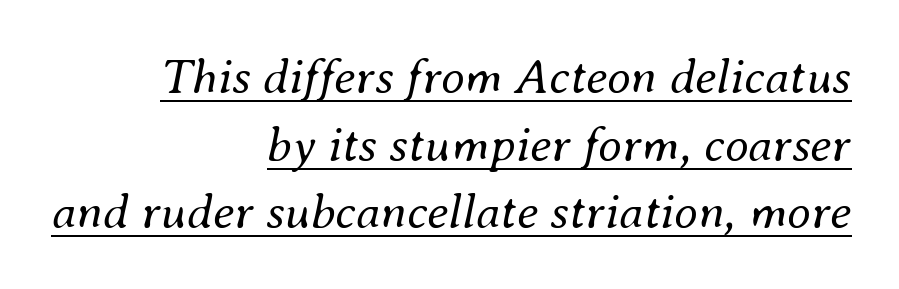
Q: Is the text bold? A: No.
Q: Is the text italic (slanted)? A: Yes, it leans right by about 8 degrees.
Q: Is the text underlined? A: Yes.
Q: How is the paragraph aligned? A: Right-aligned.
Q: Is the spacing between letters normal or unusually wide? A: Normal.
Q: Is the spacing between lines tight, normal or loose? A: Normal.
Q: Width (condensed, normal, or wide)? A: Normal.
Q: Stroke contrast? A: Medium.
Q: x-height? A: Small.
Q: Monospaced? A: No.
